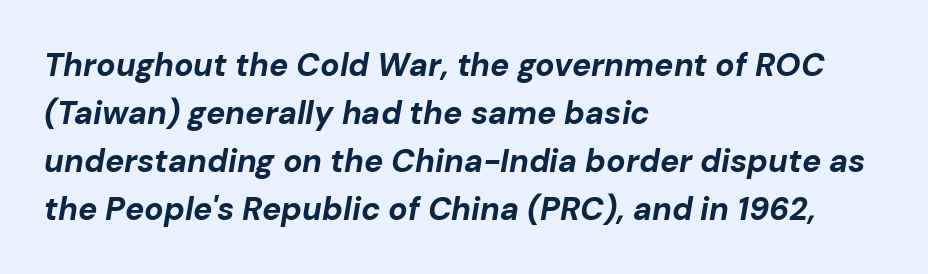
Does extra space separate the letters? No, they use regular spacing. What's the leading like? Ordinary, nothing unusual. You could not count columns in this text — the font is proportionally spaced. Compared with an ordinary text face, these strokes are far heavier — a full bold. Descender tails drop into unmarked territory. Leftover space on each line is placed entirely after the last word.
